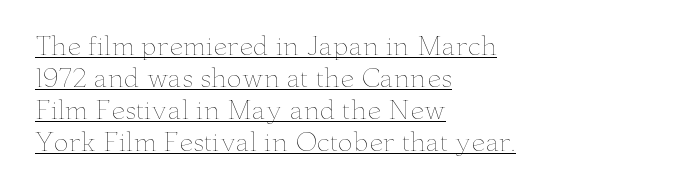
A typesetter would call this leading conventional body-copy spacing. Ordinary non-slanted type is in use. Honestly, the underline is the first thing you notice here. Ink coverage per letter is moderate at most. Left-aligned paragraph, ragged on the right.
